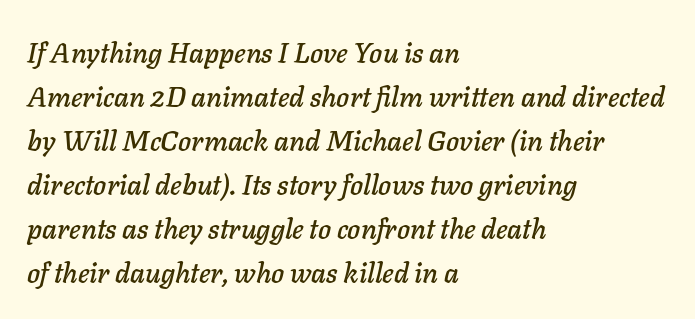
The compositor pushed each line to the left boundary. Quick note: italic. Words float on clear page, feet unadorned. In terms of leading, this rendering sits right in the middle. This sample has the flowing, uneven cadence of proportional lettering.
